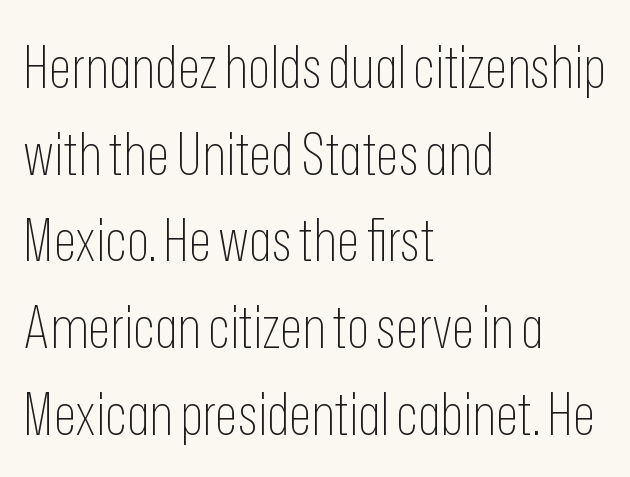
{"serif": "no", "italic": "no", "bold": "no", "weight": "thin", "width": "condensed", "stroke_contrast": "low", "x_height": "medium", "monospaced": "no", "underline": "no", "align": "left", "line_spacing": "normal", "line_spacing_ratio": 1.47, "letter_spacing": "normal", "letter_spacing_em": 0.0, "glyph_px": 59}
